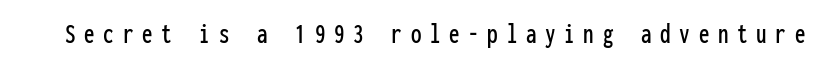
{"serif": "no", "italic": "no", "width": "condensed", "stroke_contrast": "low", "x_height": "medium", "monospaced": "yes", "underline": "no", "letter_spacing": "wide", "letter_spacing_em": 0.29, "glyph_px": 30}
